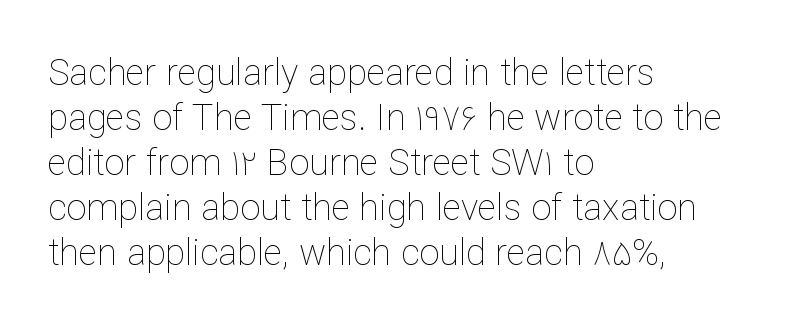
{"italic": "no", "bold": "no", "weight": "thin", "width": "normal", "stroke_contrast": "low", "x_height": "medium", "monospaced": "no", "underline": "no", "align": "left", "line_spacing": "normal", "line_spacing_ratio": 1.25, "letter_spacing": "normal", "letter_spacing_em": 0.0, "glyph_px": 36}
